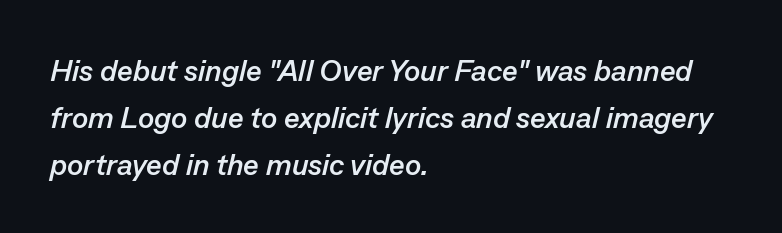
Q: Is the text bold? A: Yes.
Q: Is the text italic (slanted)? A: Yes, it leans right by about 13 degrees.
Q: Is the text underlined? A: No.
Q: How is the paragraph aligned? A: Left-aligned.
Q: Is the spacing between letters normal or unusually wide? A: Normal.
Q: Is the spacing between lines tight, normal or loose? A: Normal.
Q: Width (condensed, normal, or wide)? A: Normal.
Q: Stroke contrast? A: Low.
Q: x-height? A: Medium.
Q: Monospaced? A: No.
